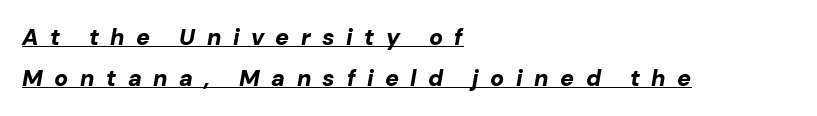
Q: Is the text bold? A: Yes.
Q: Is the text italic (slanted)? A: Yes, it leans right by about 10 degrees.
Q: Is the text underlined? A: Yes.
Q: How is the paragraph aligned? A: Left-aligned.
Q: Is the spacing between letters normal or unusually wide? A: Unusually wide.
